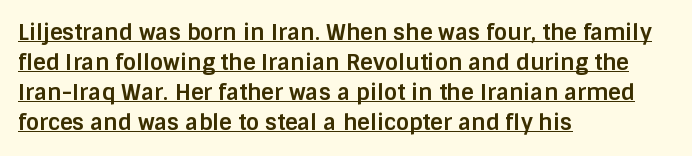
{"italic": "no", "bold": "yes", "underline": "yes", "align": "left", "line_spacing": "normal", "line_spacing_ratio": 1.37, "letter_spacing": "normal", "letter_spacing_em": 0.0, "glyph_px": 22}
